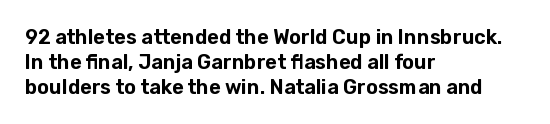
Q: Is the text italic (slanted)? A: No, it is upright.
Q: Is the text underlined? A: No.
Q: How is the paragraph aligned? A: Left-aligned.
Q: Is the spacing between letters normal or unusually wide? A: Normal.
Q: Is the spacing between lines tight, normal or loose? A: Normal.
